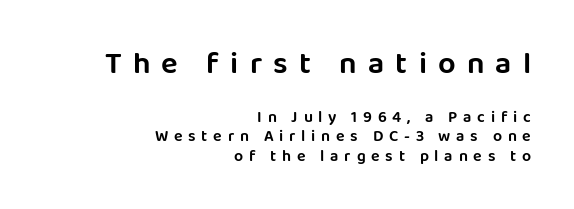
{"serif": "no", "italic": "no", "width": "normal", "stroke_contrast": "low", "x_height": "large", "monospaced": "no", "underline": "no", "align": "right", "line_spacing_ratio": 1.22, "letter_spacing": "wide", "letter_spacing_em": 0.36, "larger_block": "first", "size_ratio": 1.94, "glyph_px": 31}
